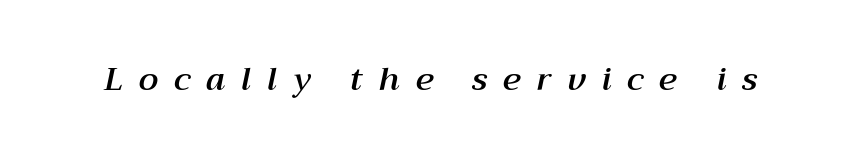
Q: Is the text italic (slanted)? A: Yes, it leans right by about 12 degrees.
Q: Is the text underlined? A: No.
Q: Is the spacing between letters normal or unusually wide? A: Unusually wide.
Q: Width (condensed, normal, or wide)? A: Normal.
Q: Stroke contrast? A: Medium.
Q: x-height? A: Medium.
Q: Monospaced? A: No.
